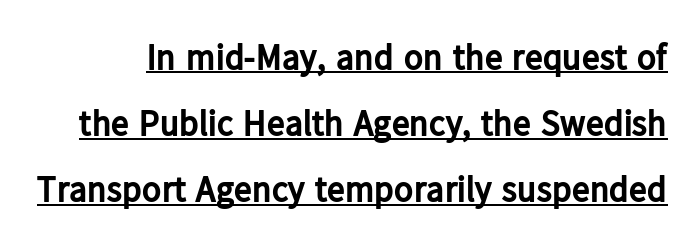
{"serif": "no", "italic": "no", "bold": "yes", "weight": "bold", "width": "normal", "stroke_contrast": "low", "x_height": "medium", "monospaced": "no", "underline": "yes", "line_spacing_ratio": 1.84, "letter_spacing": "normal", "letter_spacing_em": 0.0, "glyph_px": 36}
